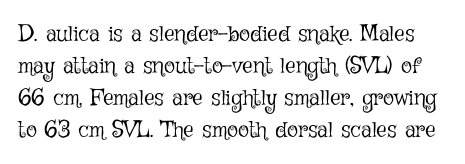
{"italic": "no", "bold": "no", "underline": "no", "line_spacing": "normal", "line_spacing_ratio": 1.39, "letter_spacing": "normal", "letter_spacing_em": 0.0, "glyph_px": 23}
